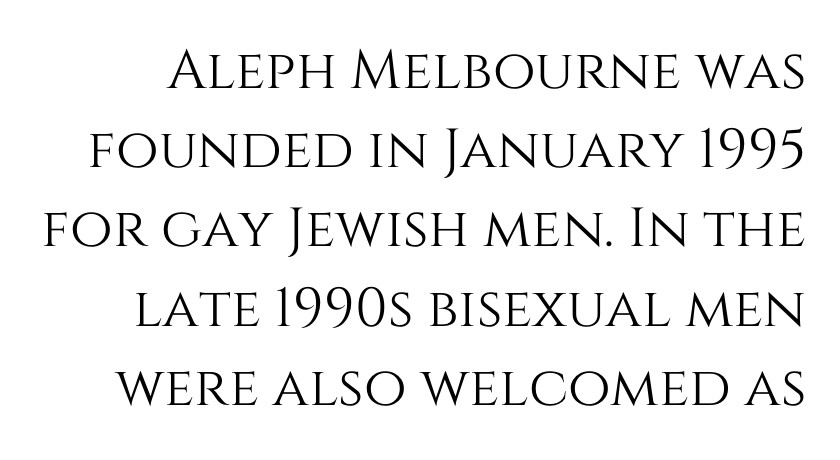
Q: Is the text italic (slanted)? A: No, it is upright.
Q: Is the text underlined? A: No.
Q: Is the spacing between letters normal or unusually wide? A: Normal.
Q: Is the spacing between lines tight, normal or loose? A: Normal.
Q: Width (condensed, normal, or wide)? A: Normal.
Q: Stroke contrast? A: Medium.
Q: x-height? A: Large.
Q: Monospaced? A: No.
